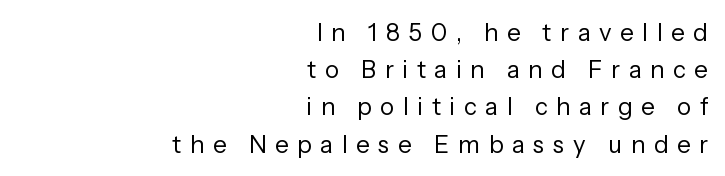
The image shows 24 px text type, upright; set right-aligned, normal line spacing (1.55x), unusually wide letter spacing (+0.36 em), not underlined.
